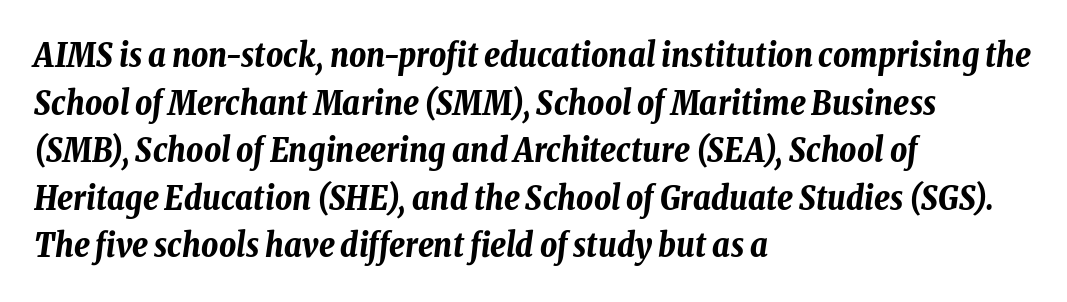
The image shows 33 px bold, condensed type, italic (leaning right); set left-aligned, normal line spacing (1.44x), normal letter spacing, not underlined; low stroke contrast and a medium x-height.
